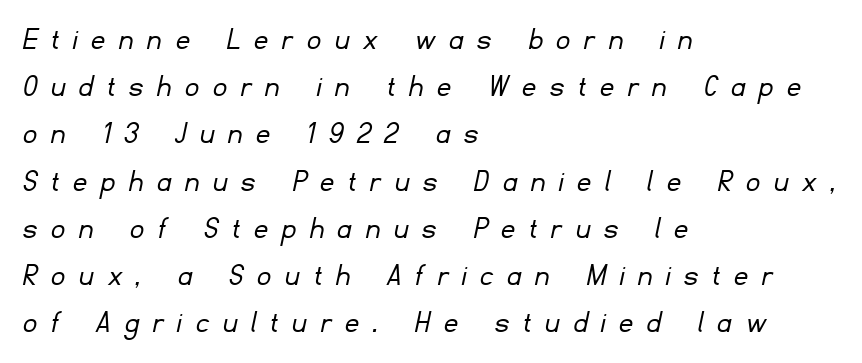
{"serif": "no", "bold": "no", "weight": "light", "width": "normal", "stroke_contrast": "low", "x_height": "small", "monospaced": "no", "underline": "no", "align": "left", "line_spacing": "normal", "line_spacing_ratio": 1.43, "letter_spacing": "wide", "letter_spacing_em": 0.44, "glyph_px": 33}
